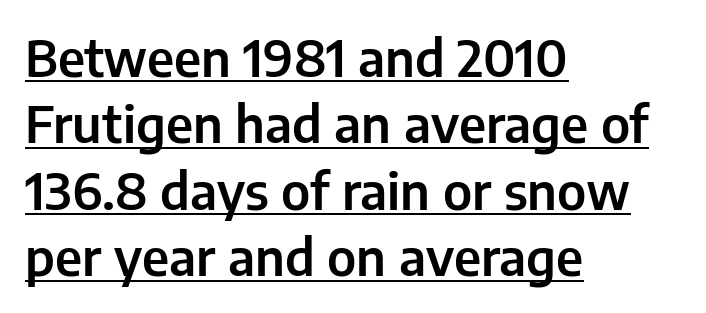
{"serif": "no", "italic": "no", "width": "normal", "stroke_contrast": "low", "x_height": "medium", "monospaced": "no", "underline": "yes", "align": "left", "line_spacing": "normal", "line_spacing_ratio": 1.33, "letter_spacing": "normal", "letter_spacing_em": 0.0, "glyph_px": 50}
